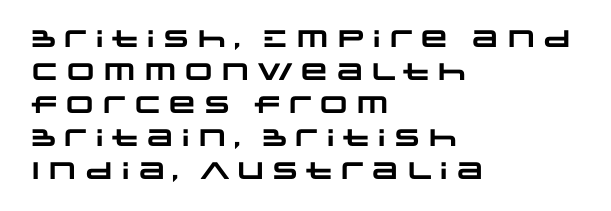
{"bold": "yes", "underline": "no", "align": "left", "line_spacing": "normal", "line_spacing_ratio": 1.37, "letter_spacing": "normal", "letter_spacing_em": 0.0, "glyph_px": 24}
